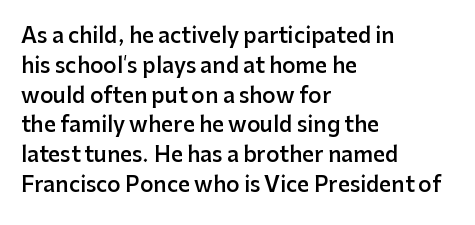
{"italic": "no", "bold": "semi", "underline": "no", "align": "left", "line_spacing": "normal", "line_spacing_ratio": 1.42, "letter_spacing": "normal", "letter_spacing_em": 0.0, "glyph_px": 21}
